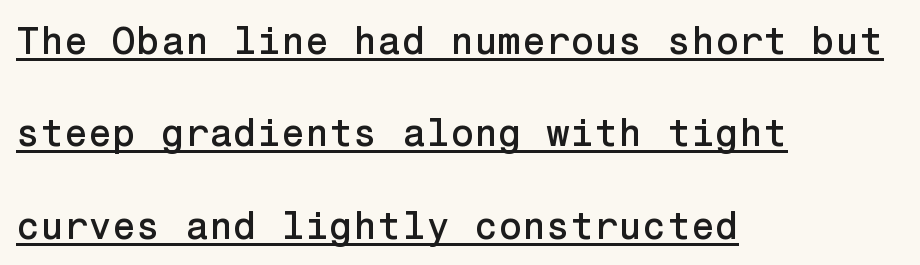
{"serif": "no", "italic": "no", "width": "normal", "stroke_contrast": "low", "x_height": "medium", "underline": "yes", "align": "left", "line_spacing": "loose", "line_spacing_ratio": 2.37, "letter_spacing": "normal", "letter_spacing_em": 0.0, "glyph_px": 39}
